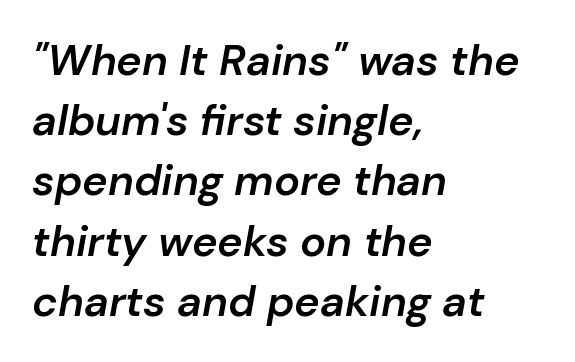
The text block is weighted toward the left margin, trailing off unevenly rightward. Here the designer chose a conventional face with non-uniform glyph widths. A typesetter would call this leading conventional body-copy spacing. Descenders are the only things crossing below the line. Typographic density is moderately raised because the face is semibold. These lines were composed using italics.
